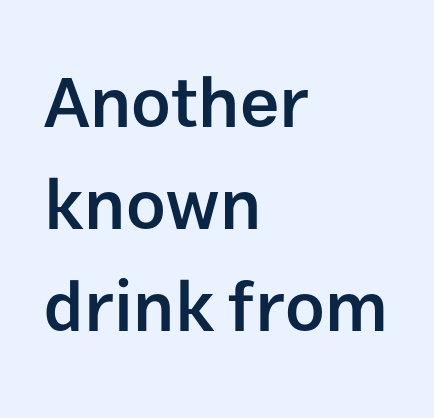
The image shows 70 px semibold sans-serif type, upright; set left-aligned, normal line spacing (1.46x), normal letter spacing, not underlined; low stroke contrast and a medium x-height.
